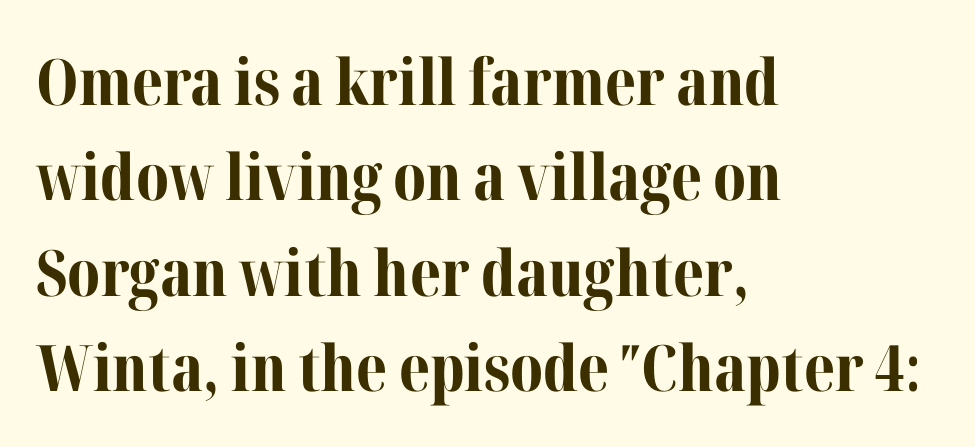
The image shows 64 px bold serif type, upright; set left-aligned, normal line spacing (1.49x), normal letter spacing, not underlined; medium stroke contrast and a medium x-height.
